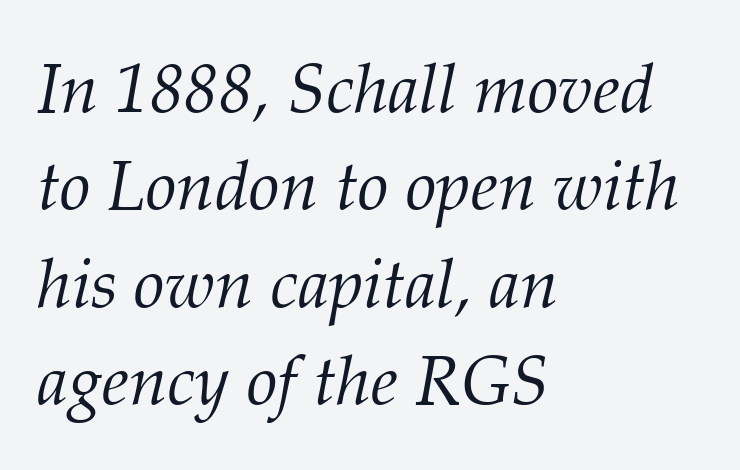
Q: Is the text bold? A: No.
Q: Is the text italic (slanted)? A: Yes, it leans right by about 12 degrees.
Q: Is the typeface a serif or a sans-serif typeface? A: Serif.
Q: Is the text underlined? A: No.
Q: How is the paragraph aligned? A: Left-aligned.
Q: Is the spacing between letters normal or unusually wide? A: Normal.
Q: Is the spacing between lines tight, normal or loose? A: Normal.
Q: Width (condensed, normal, or wide)? A: Normal.
Q: Stroke contrast? A: Medium.
Q: x-height? A: Medium.
Q: Monospaced? A: No.
